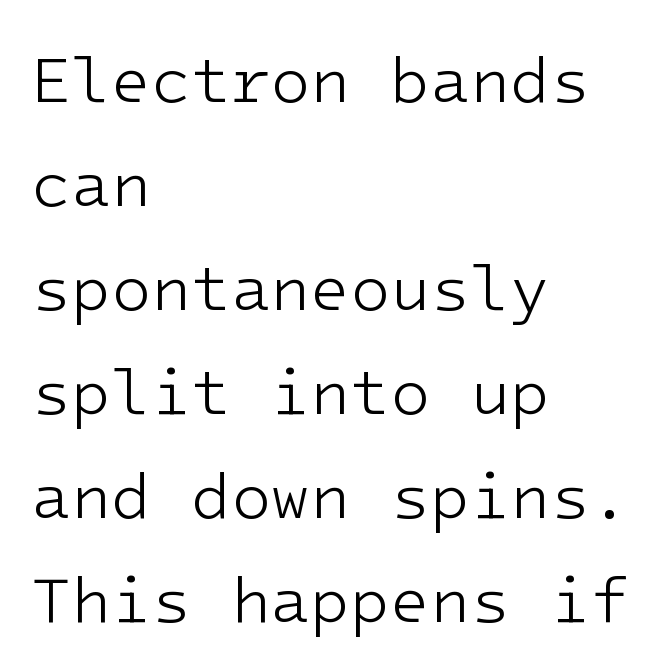
{"serif": "no", "italic": "no", "bold": "no", "weight": "light", "width": "normal", "stroke_contrast": "low", "x_height": "medium", "monospaced": "yes", "underline": "no", "align": "left", "line_spacing": "normal", "line_spacing_ratio": 1.6, "letter_spacing": "normal", "letter_spacing_em": 0.0, "glyph_px": 65}
